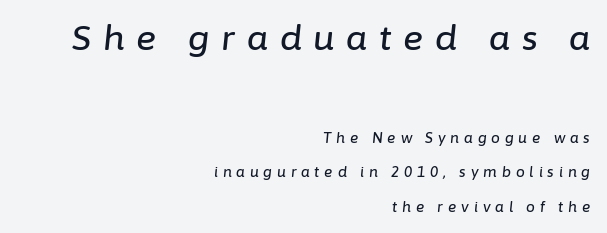
The image shows 34 px text type, italic (leaning right); set right-aligned, loose line spacing (2.48x), unusually wide letter spacing (+0.35 em), not underlined; the first (top) block is 2.43x larger; low stroke contrast and a medium x-height.
